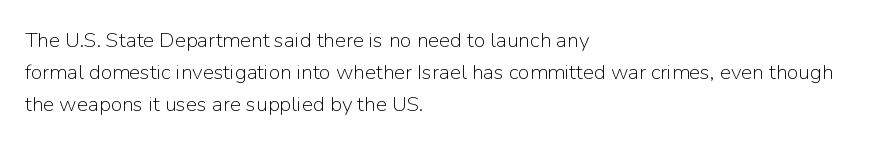
{"italic": "no", "bold": "no", "underline": "no", "align": "left", "line_spacing": "normal", "line_spacing_ratio": 1.53, "letter_spacing": "normal", "letter_spacing_em": 0.0, "glyph_px": 21}
